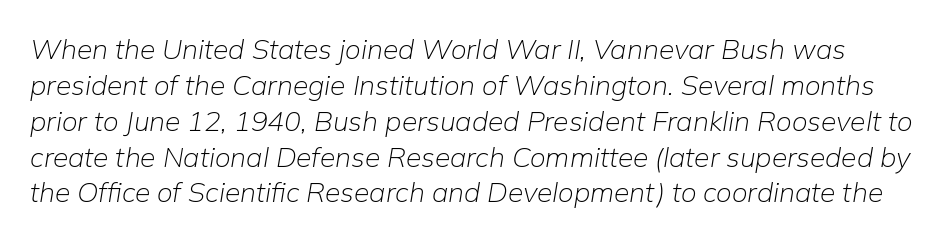
{"italic": "yes", "lean": "right", "slant_degrees": 9, "bold": "no", "weight": "light", "width": "normal", "stroke_contrast": "low", "x_height": "medium", "monospaced": "no", "underline": "no", "line_spacing": "normal", "line_spacing_ratio": 1.28, "letter_spacing": "normal", "letter_spacing_em": 0.0, "glyph_px": 28}
